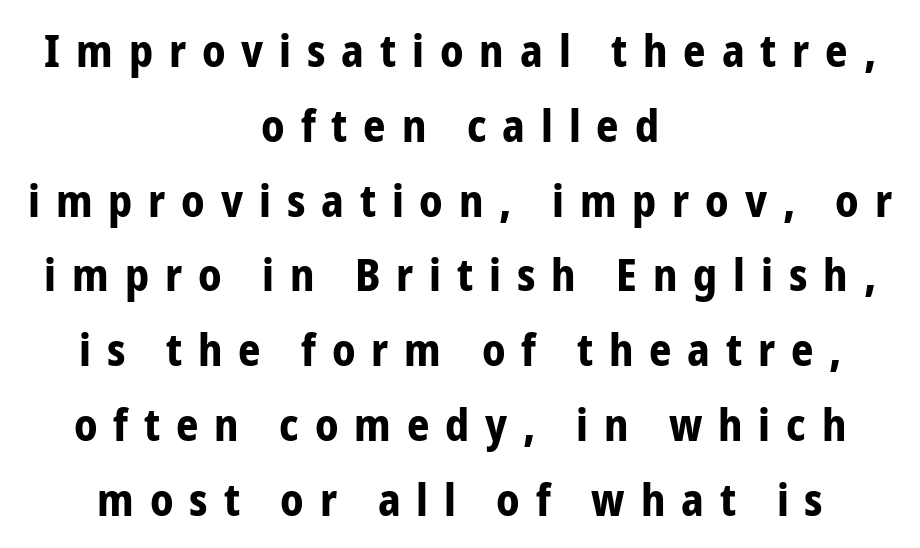
Is there much room between lines? A standard amount, neither cramped nor airy. Unmarked baselines from the first word to the last. The lines are quadded center. Each letter's strokes conclude bluntly, with no projecting serifs. You could not count columns in this text — the font is proportionally spaced. The type sits square on the baseline with zero lean.
